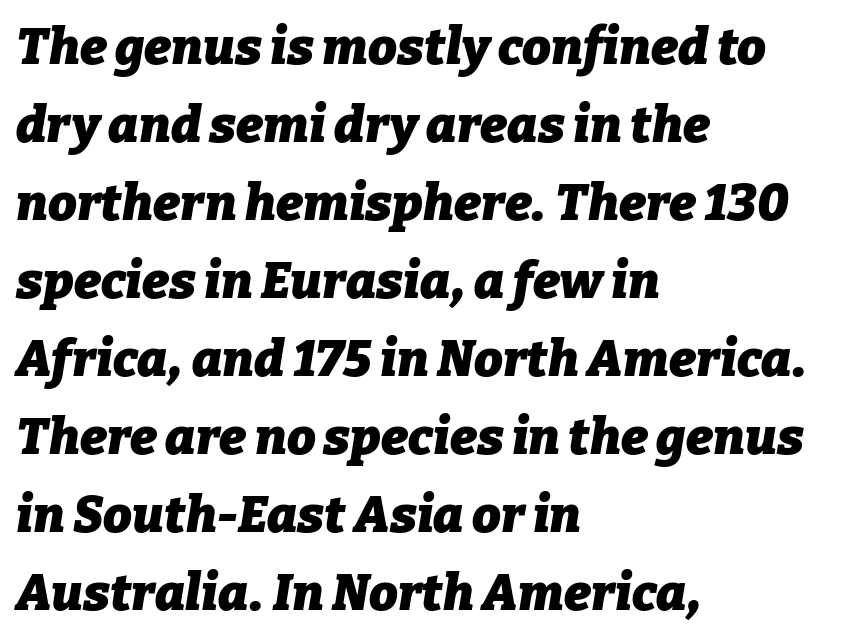
{"italic": "yes", "lean": "right", "slant_degrees": 9, "bold": "yes", "weight": "heavy", "width": "normal", "stroke_contrast": "low", "x_height": "medium", "monospaced": "no", "underline": "no", "align": "left", "line_spacing": "normal", "line_spacing_ratio": 1.53, "letter_spacing": "normal", "letter_spacing_em": 0.0, "glyph_px": 51}
